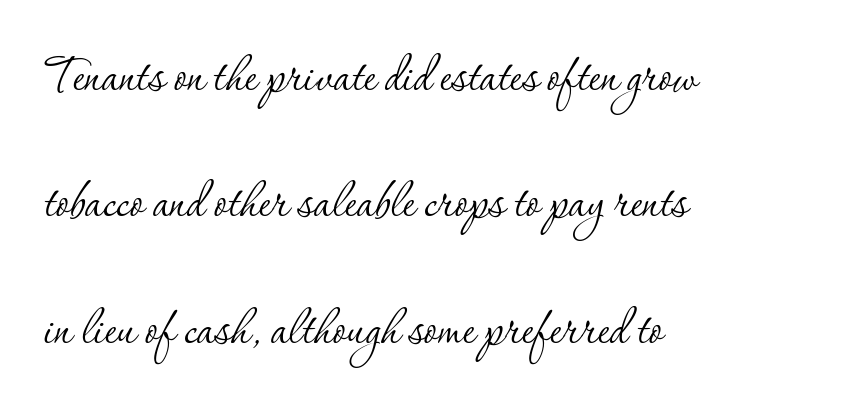
A student would call this left alignment; a typographer would say flush left, rag right. Words float on clear page, feet unadorned. No extra tracking has been applied to these lines. The letters advance in unequal steps, a hallmark of proportional type. Widely set lines give the paragraph a tall, airy silhouette. No chunkiness to these letters — they're not bold.
